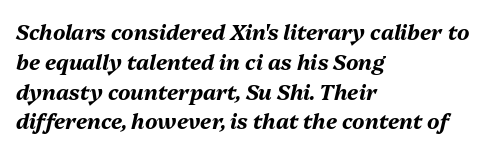
{"italic": "yes", "lean": "right", "slant_degrees": 13, "bold": "yes", "underline": "no", "align": "left", "line_spacing": "normal", "line_spacing_ratio": 1.42, "letter_spacing": "normal", "letter_spacing_em": 0.0, "glyph_px": 21}
